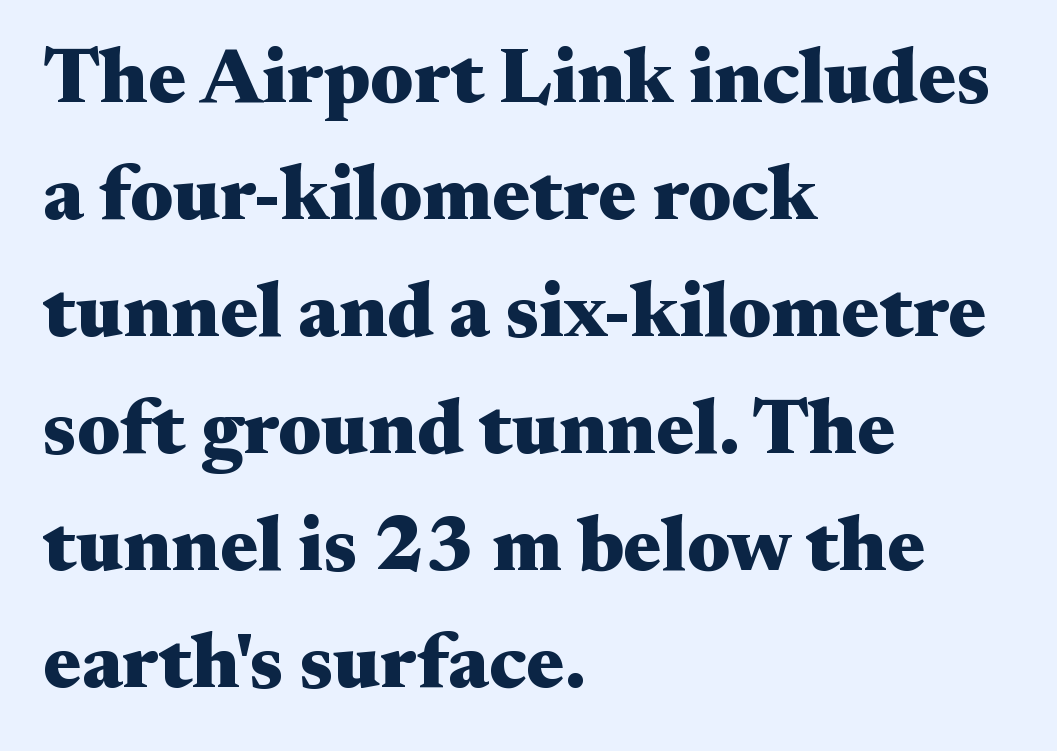
The face used here has the dense, thick strokes of a bold. You could not count columns in this text — the font is proportionally spaced. This is serif lettering, the kind often seen in printed books. There is no visible air inserted between adjacent glyphs. If you drew a line through each stem, it would be perfectly vertical.
